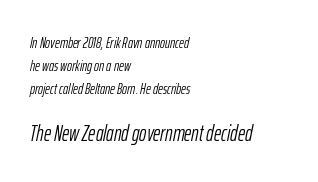
Q: Is the text bold? A: No.
Q: Is the text italic (slanted)? A: Yes, it leans right by about 12 degrees.
Q: Is the text underlined? A: No.
Q: How is the paragraph aligned? A: Left-aligned.
Q: Is the spacing between letters normal or unusually wide? A: Normal.
Q: Is the spacing between lines tight, normal or loose? A: Normal.
Q: Which block of text is set in a larger size, the first (top) or the second (bottom)? A: The second (bottom) one.
